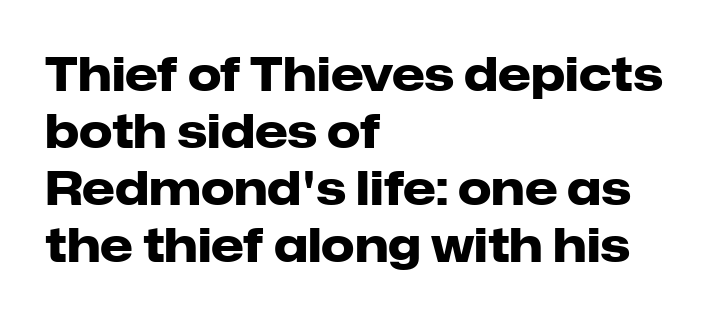
{"serif": "no", "italic": "no", "bold": "yes", "weight": "heavy", "width": "normal", "stroke_contrast": "low", "x_height": "medium", "monospaced": "no", "underline": "no", "align": "left", "line_spacing_ratio": 1.21, "letter_spacing": "normal", "letter_spacing_em": 0.0, "glyph_px": 47}
